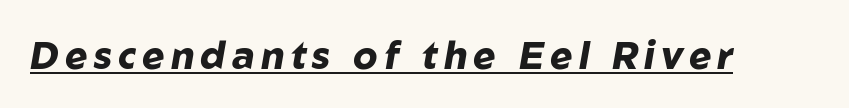
The image shows 38 px heavy type, italic (leaning right); set underlined; low stroke contrast and a medium x-height.
